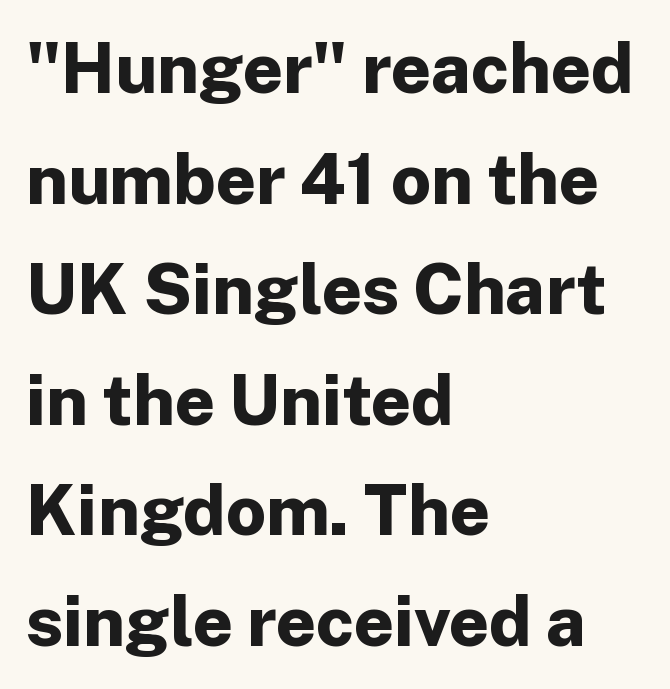
Q: Is the text bold? A: Yes.
Q: Is the text italic (slanted)? A: No, it is upright.
Q: Is the typeface a serif or a sans-serif typeface? A: Sans-serif.
Q: Is the text underlined? A: No.
Q: How is the paragraph aligned? A: Left-aligned.
Q: Is the spacing between letters normal or unusually wide? A: Normal.
Q: Is the spacing between lines tight, normal or loose? A: Normal.
Q: Width (condensed, normal, or wide)? A: Normal.
Q: Stroke contrast? A: Low.
Q: x-height? A: Medium.
Q: Monospaced? A: No.
